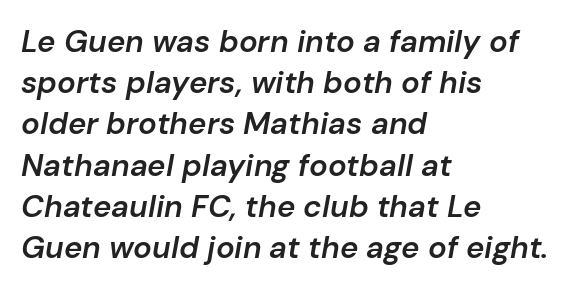
Q: Is the text bold? A: Semi-bold.
Q: Is the text italic (slanted)? A: Yes, it leans right by about 10 degrees.
Q: Is the text underlined? A: No.
Q: How is the paragraph aligned? A: Left-aligned.
Q: Is the spacing between letters normal or unusually wide? A: Normal.
Q: Is the spacing between lines tight, normal or loose? A: Normal.
Q: Width (condensed, normal, or wide)? A: Normal.
Q: Stroke contrast? A: Low.
Q: x-height? A: Medium.
Q: Monospaced? A: No.
